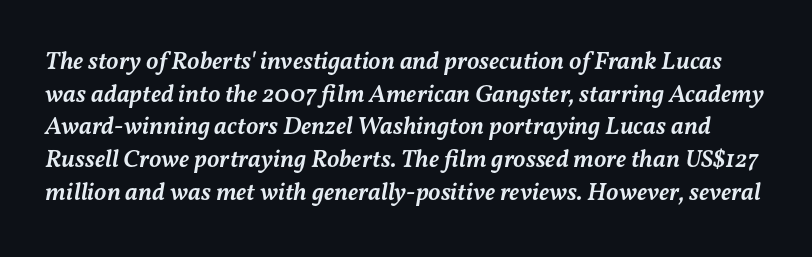
Has an underline been added? It has not. The typesetting leans somewhat heavy: a semibold. Compared with ordinary roman type, these characters are visibly tilted. Regular leading.
